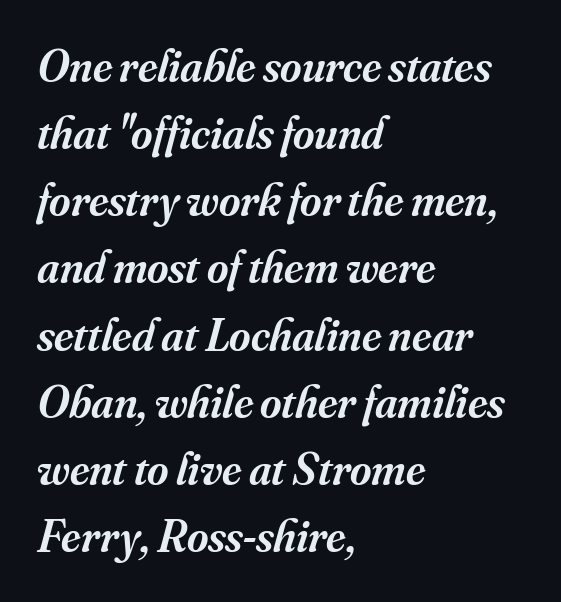
{"serif": "yes", "italic": "yes", "lean": "right", "slant_degrees": 16, "bold": "semi", "weight": "semibold", "width": "normal", "stroke_contrast": "medium", "x_height": "small", "monospaced": "no", "underline": "no", "align": "left", "line_spacing": "normal", "line_spacing_ratio": 1.46, "letter_spacing": "normal", "letter_spacing_em": 0.0, "glyph_px": 46}
